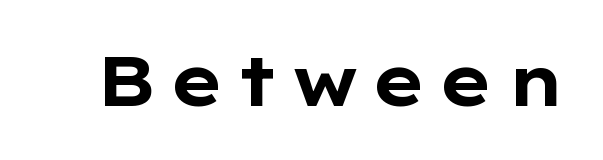
Does the weight exceed regular? Yes, all the way to bold. No feet cap the strokes, marking this as sans-serif type. Nobody drew a line under any word here. A typesetter would call this proportional, since set widths differ per character. The specimen reads as upright at a glance.
